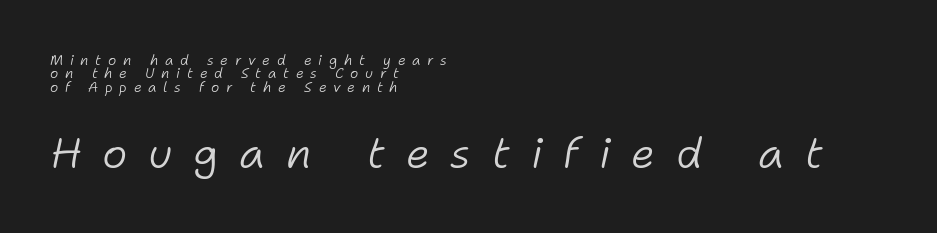
Q: Is the text bold? A: No.
Q: Is the text italic (slanted)? A: Yes, it leans right by about 11 degrees.
Q: Is the text underlined? A: No.
Q: How is the paragraph aligned? A: Left-aligned.
Q: Is the spacing between letters normal or unusually wide? A: Unusually wide.
Q: Is the spacing between lines tight, normal or loose? A: Tight.
Q: Which block of text is set in a larger size, the first (top) or the second (bottom)? A: The second (bottom) one.
Q: Width (condensed, normal, or wide)? A: Normal.
Q: Stroke contrast? A: Low.
Q: x-height? A: Medium.
Q: Monospaced? A: No.
